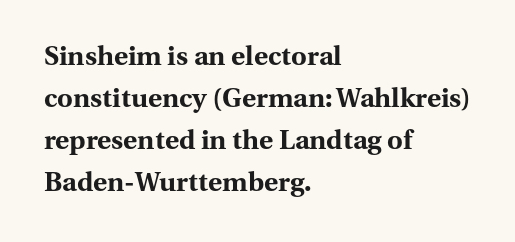
The face used here has the dense, thick strokes of a bold. Students, observe: this is what conventionally led text looks like. Notice how the stems are strictly vertical — no italics here. The setting favours the left margin, as ordinary paragraphs usually do.
